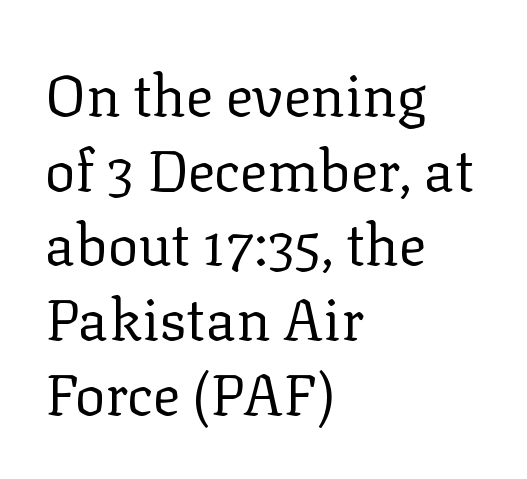
Q: Is the text bold? A: No.
Q: Is the text italic (slanted)? A: No, it is upright.
Q: Is the typeface a serif or a sans-serif typeface? A: Serif.
Q: Is the text underlined? A: No.
Q: How is the paragraph aligned? A: Left-aligned.
Q: Is the spacing between letters normal or unusually wide? A: Normal.
Q: Is the spacing between lines tight, normal or loose? A: Normal.
Q: Width (condensed, normal, or wide)? A: Normal.
Q: Stroke contrast? A: Low.
Q: x-height? A: Medium.
Q: Monospaced? A: No.
